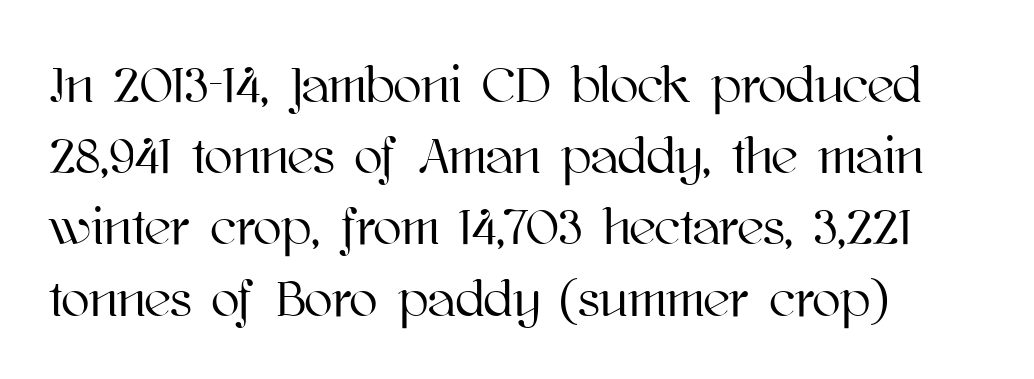
Q: Is the text italic (slanted)? A: No, it is upright.
Q: Is the text underlined? A: No.
Q: How is the paragraph aligned? A: Left-aligned.
Q: Is the spacing between letters normal or unusually wide? A: Normal.
Q: Is the spacing between lines tight, normal or loose? A: Normal.
Q: Width (condensed, normal, or wide)? A: Normal.
Q: Stroke contrast? A: High.
Q: x-height? A: Medium.
Q: Monospaced? A: No.
